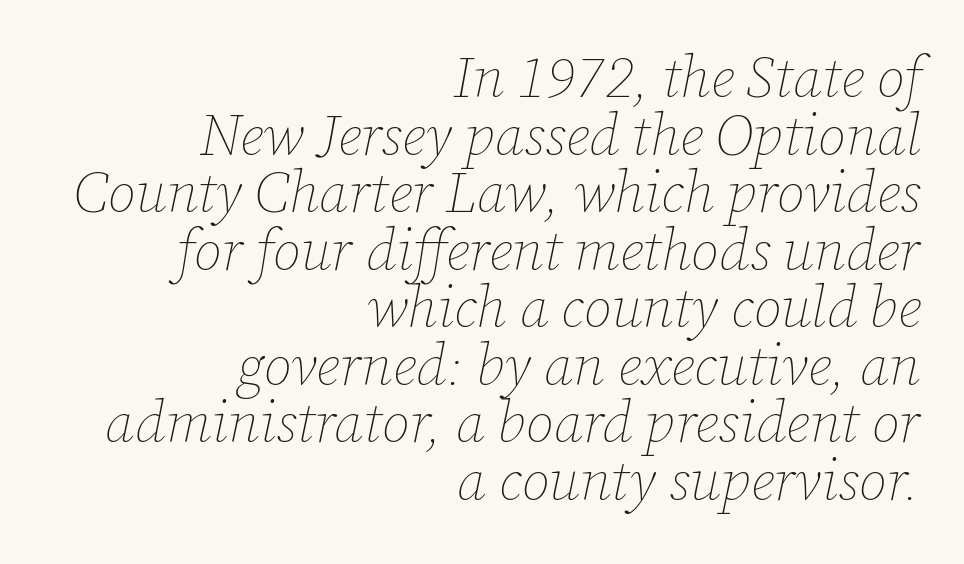
The letters are slanted; this is an italic face. Anything drawn beneath the words? Only blank space. You could not count columns in this text — the font is proportionally spaced. Caption: multi-line text, flush right, ragged left. The font sits on the lighter half of the weight spectrum, regular included. Notice how descenders almost collide with the ascenders below — that's tight leading.
